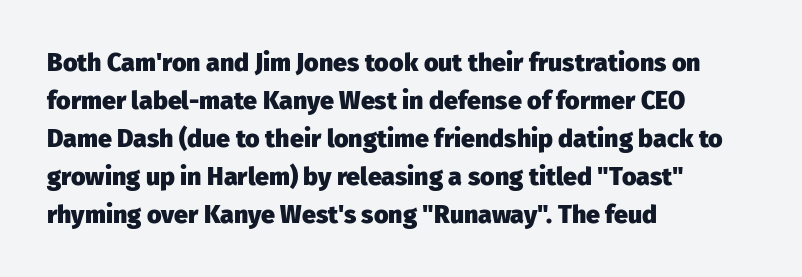
Leftover space on each line is placed entirely after the last word. Normally led — the rows are evenly, conventionally spaced. Type without underlining. Here the glyphs are tracked normally, forming tight word shapes.
